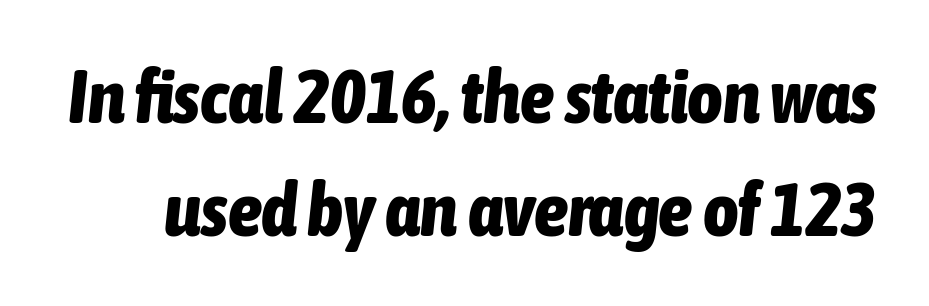
{"italic": "yes", "lean": "right", "slant_degrees": 6, "bold": "yes", "weight": "bold", "width": "condensed", "stroke_contrast": "low", "x_height": "medium", "monospaced": "no", "underline": "no", "line_spacing": "normal", "line_spacing_ratio": 1.49, "letter_spacing": "normal", "letter_spacing_em": 0.0, "glyph_px": 76}
